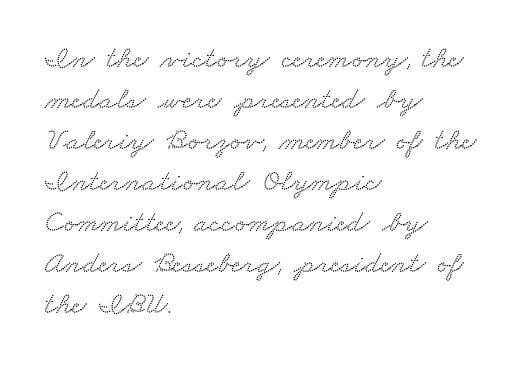
{"width": "wide", "stroke_contrast": "low", "x_height": "small", "monospaced": "no", "underline": "no", "align": "left", "line_spacing": "normal", "line_spacing_ratio": 1.32, "letter_spacing": "normal", "letter_spacing_em": 0.0, "glyph_px": 31}
